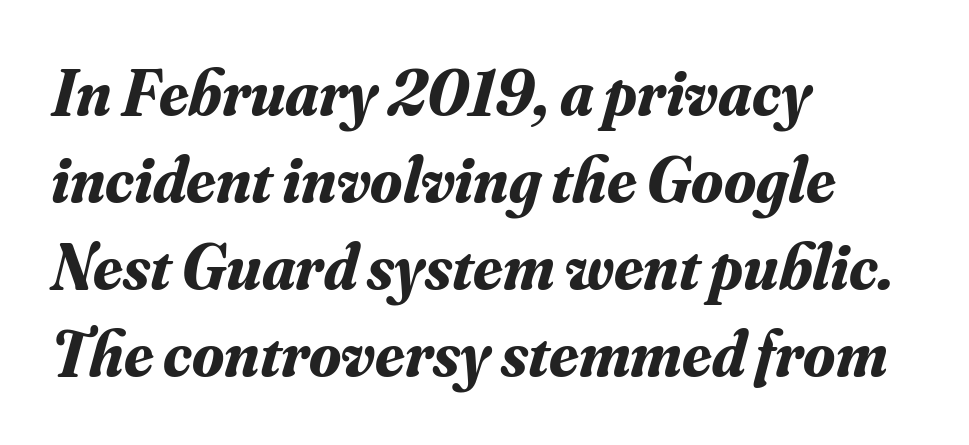
{"serif": "yes", "italic": "yes", "lean": "right", "slant_degrees": 16, "bold": "yes", "weight": "bold", "width": "normal", "stroke_contrast": "medium", "x_height": "small", "monospaced": "no", "underline": "no", "align": "left", "line_spacing": "normal", "line_spacing_ratio": 1.34, "letter_spacing": "normal", "letter_spacing_em": 0.0, "glyph_px": 65}
